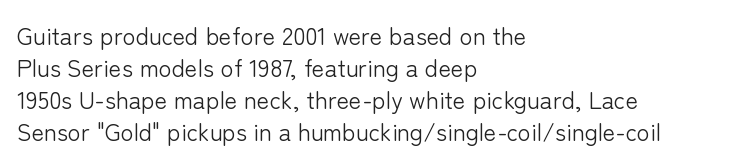
The strip under each line holds only bare page. You could call the tracking neutral — neither tight nor loose. Where is the straight margin? On the left. Upright lettering throughout. The weight tops out at a normal text grade.
